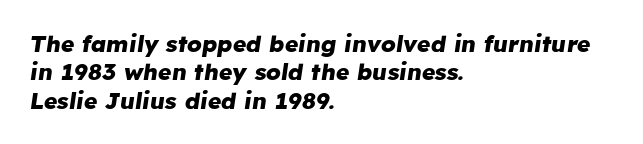
{"italic": "yes", "lean": "right", "slant_degrees": 8, "bold": "yes", "underline": "no", "align": "left", "line_spacing_ratio": 1.23, "letter_spacing": "normal", "letter_spacing_em": 0.0, "glyph_px": 23}
